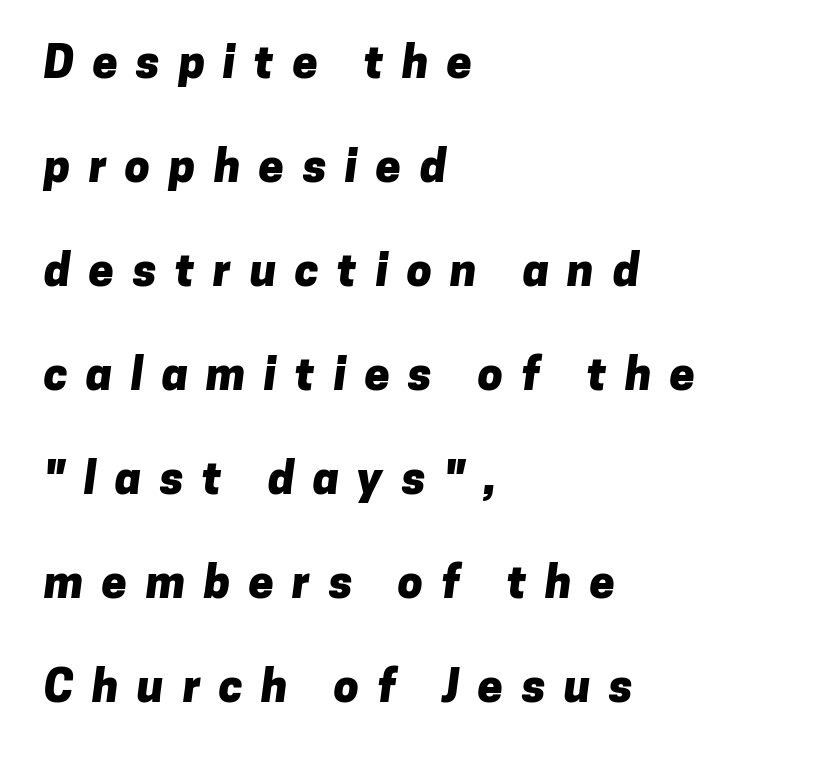
The image shows 45 px heavy sans-serif type; set left-aligned, loose line spacing (2.31x), unusually wide letter spacing (+0.41 em), not underlined; low stroke contrast and a medium x-height.
